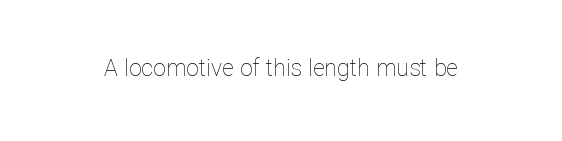
The image shows 23 px text type, upright; set normal letter spacing, not underlined.
